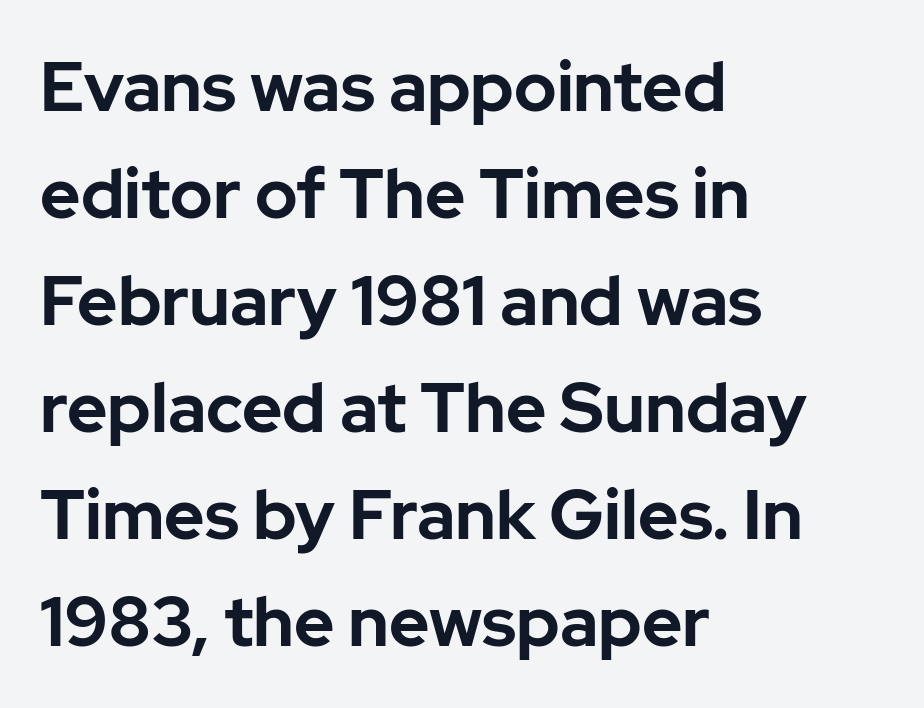
The specimen reads as upright at a glance. Where is the straight margin? On the left. The space beneath each line is pristine and unruled. Vertically, the passage feels balanced, rows spaced as you'd expect.
